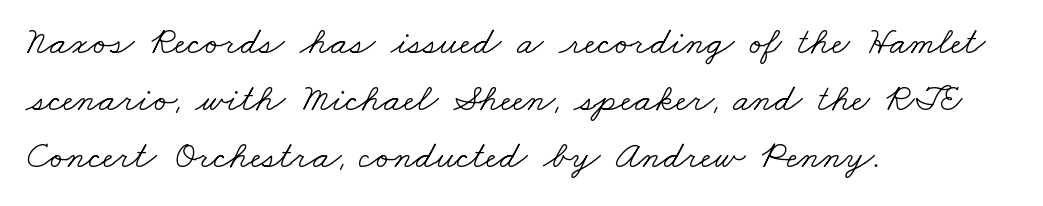
Q: Is the text bold? A: No.
Q: Is the typeface a serif or a sans-serif typeface? A: Serif.
Q: Is the text underlined? A: No.
Q: How is the paragraph aligned? A: Left-aligned.
Q: Is the spacing between letters normal or unusually wide? A: Normal.
Q: Is the spacing between lines tight, normal or loose? A: Normal.
Q: Width (condensed, normal, or wide)? A: Wide.
Q: Stroke contrast? A: Low.
Q: x-height? A: Small.
Q: Monospaced? A: No.
